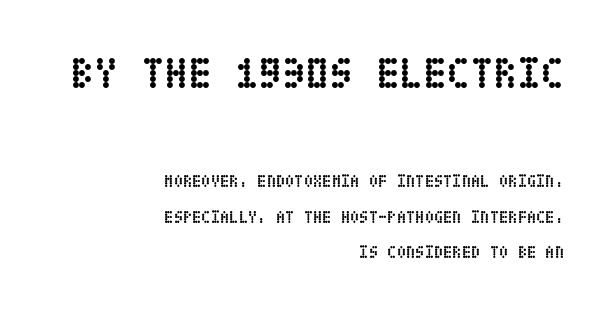
The image shows 43 px semibold, condensed type, upright; set right-aligned, loose line spacing (2.09x), normal letter spacing, not underlined; the first (top) block is 2.53x larger; low stroke contrast and a large x-height.
